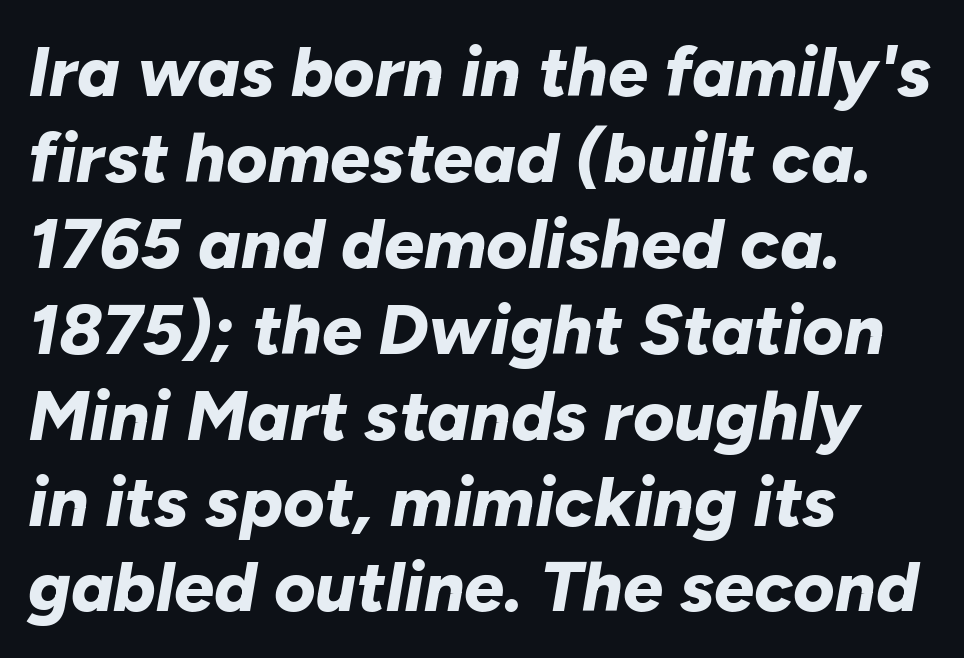
{"italic": "yes", "lean": "right", "slant_degrees": 10, "bold": "yes", "weight": "bold", "width": "normal", "stroke_contrast": "low", "x_height": "medium", "monospaced": "no", "underline": "no", "align": "left", "line_spacing_ratio": 1.21, "letter_spacing": "normal", "letter_spacing_em": 0.0, "glyph_px": 71}
